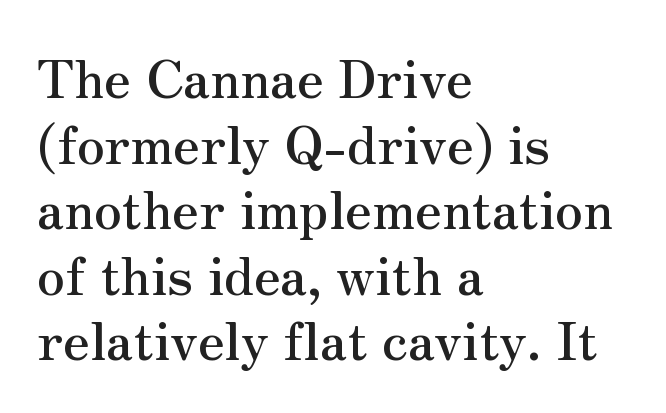
The image shows 52 px serif type, upright; set left-aligned, normal line spacing (1.26x), normal letter spacing, not underlined; medium stroke contrast and a small x-height.
